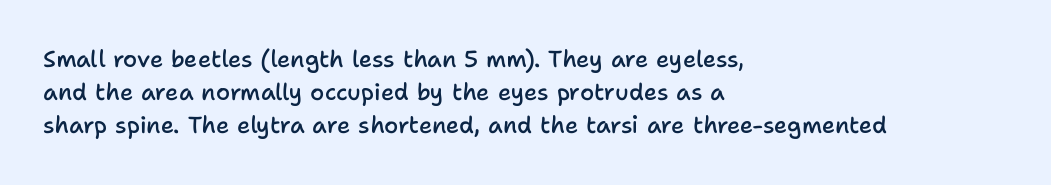
Q: Is the text bold? A: Semi-bold.
Q: Is the text italic (slanted)? A: No, it is upright.
Q: Is the text underlined? A: No.
Q: How is the paragraph aligned? A: Left-aligned.
Q: Is the spacing between letters normal or unusually wide? A: Normal.
Q: Is the spacing between lines tight, normal or loose? A: Normal.
